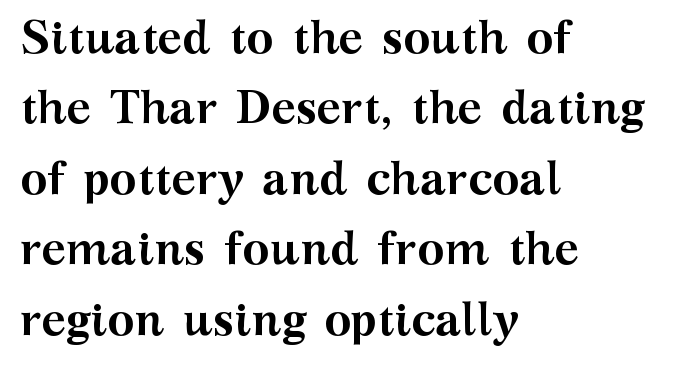
{"serif": "yes", "italic": "no", "bold": "yes", "weight": "semibold", "width": "wide", "stroke_contrast": "medium", "x_height": "medium", "monospaced": "no", "underline": "no", "align": "left", "line_spacing": "normal", "line_spacing_ratio": 1.53, "letter_spacing": "normal", "letter_spacing_em": 0.0, "glyph_px": 46}
